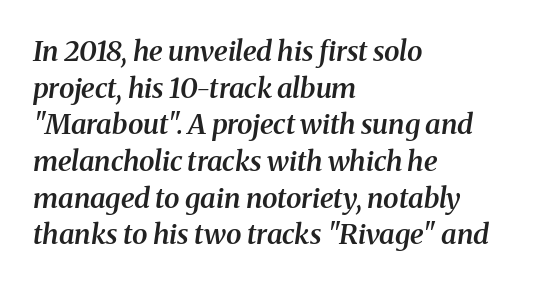
The image shows 28 px semibold serif type, italic (leaning right); set left-aligned, normal line spacing (1.31x), normal letter spacing, not underlined; medium stroke contrast and a medium x-height.
